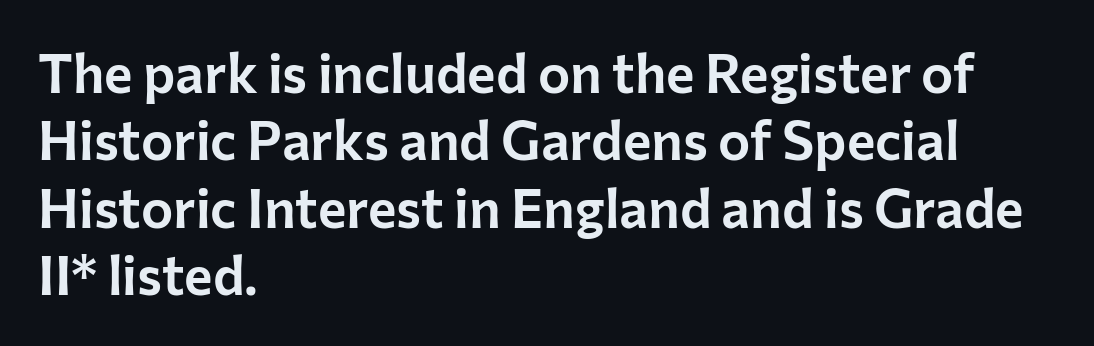
The image shows 54 px sans-serif type, upright; set left-aligned, normal line spacing (1.25x), normal letter spacing, not underlined; low stroke contrast and a medium x-height.
